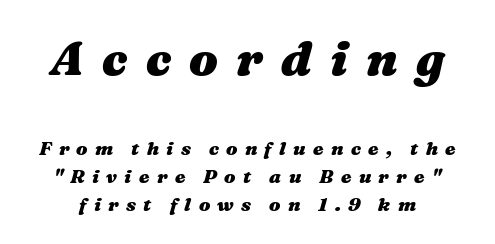
Q: Is the text bold? A: Yes.
Q: Is the text italic (slanted)? A: Yes, it leans right by about 16 degrees.
Q: Is the text underlined? A: No.
Q: Is the spacing between letters normal or unusually wide? A: Unusually wide.
Q: Is the spacing between lines tight, normal or loose? A: Normal.
Q: Which block of text is set in a larger size, the first (top) or the second (bottom)? A: The first (top) one.
Q: Width (condensed, normal, or wide)? A: Wide.
Q: Stroke contrast? A: Medium.
Q: x-height? A: Medium.
Q: Monospaced? A: No.
